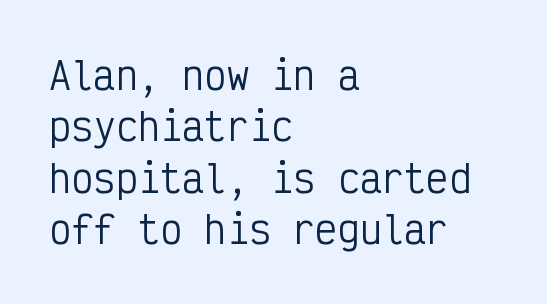
{"serif": "no", "italic": "no", "bold": "no", "weight": "regular", "width": "condensed", "stroke_contrast": "low", "x_height": "medium", "monospaced": "yes", "underline": "no", "align": "left", "line_spacing": "normal", "line_spacing_ratio": 1.39, "letter_spacing": "normal", "letter_spacing_em": 0.0, "glyph_px": 37}
